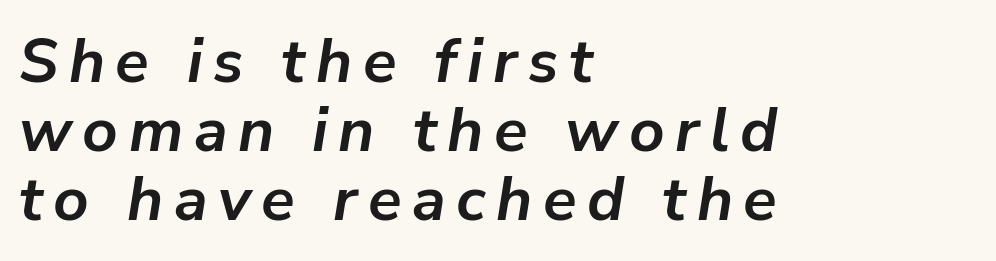
Vertical spacing — tight. The font's italic variant was chosen for this text. Looks like regular typesetting: each glyph gets only the width it needs. This rendering features lettering with no underline. Chunky letters — that's bold for sure. The lines in this sample share a left origin and differ only in where they stop.
